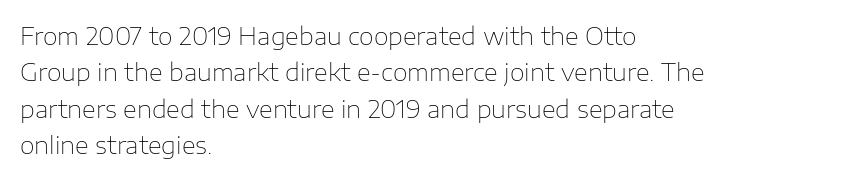
The image shows 24 px text type, upright; set left-aligned, normal line spacing (1.52x), normal letter spacing, not underlined.
